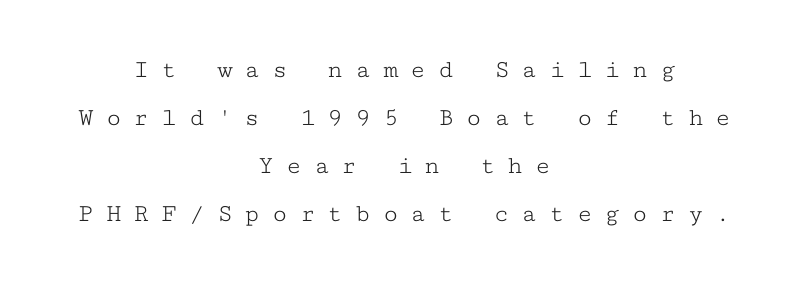
The image shows 26 px text type, upright; set centered, line spacing 1.85x, unusually wide letter spacing (+0.46 em), not underlined.
